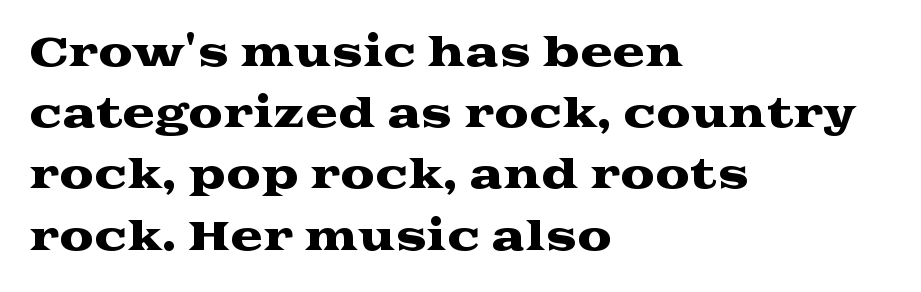
{"serif": "yes", "italic": "no", "width": "wide", "stroke_contrast": "medium", "x_height": "medium", "monospaced": "no", "underline": "no", "align": "left", "line_spacing": "normal", "line_spacing_ratio": 1.57, "letter_spacing": "normal", "letter_spacing_em": 0.0, "glyph_px": 39}
